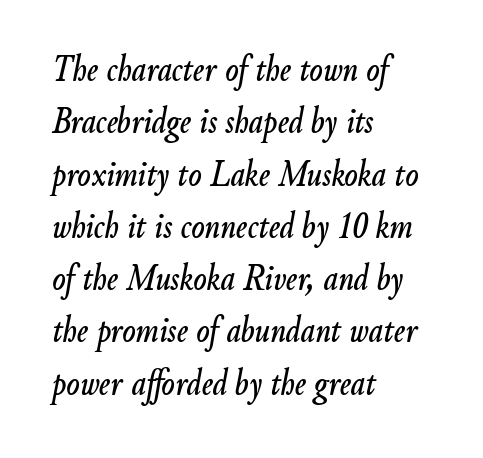
{"italic": "yes", "lean": "right", "slant_degrees": 9, "width": "condensed", "stroke_contrast": "low", "x_height": "small", "monospaced": "no", "underline": "no", "align": "left", "line_spacing": "normal", "line_spacing_ratio": 1.34, "letter_spacing": "normal", "letter_spacing_em": 0.0, "glyph_px": 39}
